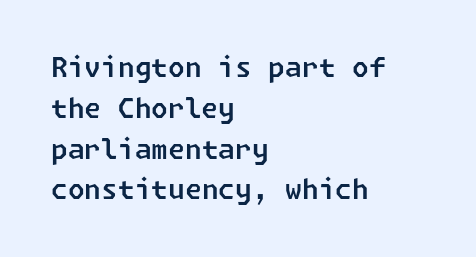
These lines sit exactly where default settings would place them. The baseline area is clear. Tracking here is standard; glyphs follow each other at the usual distance. Typeset ragged right — the left edge is the straight one.
